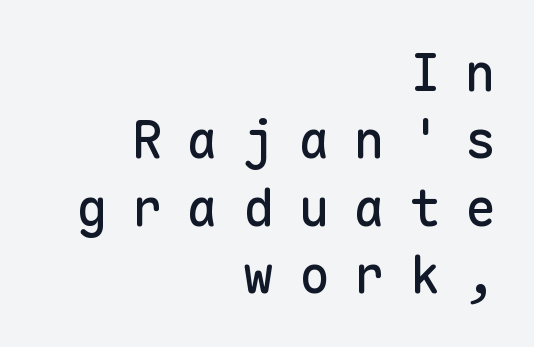
The image shows 51 px sans-serif type, upright, monospaced; set right-aligned, normal line spacing (1.32x), unusually wide letter spacing (+0.49 em), not underlined; low stroke contrast and a medium x-height.
